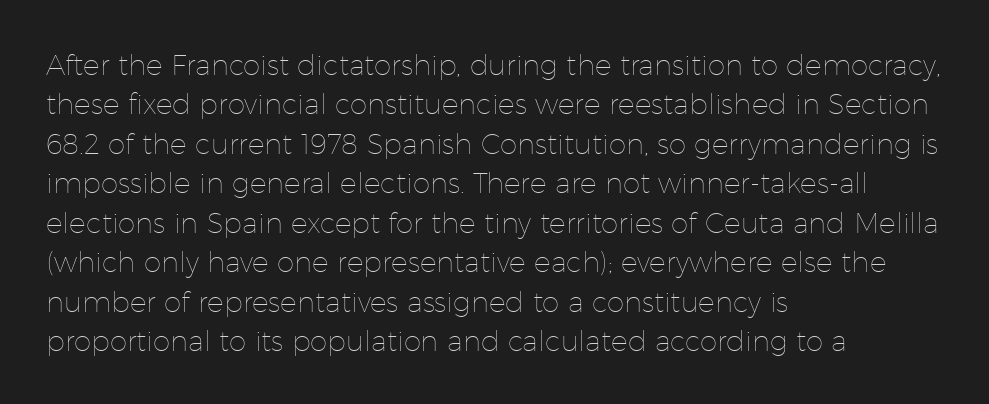
{"italic": "no", "bold": "no", "weight": "thin", "width": "normal", "stroke_contrast": "low", "x_height": "medium", "monospaced": "no", "underline": "no", "align": "left", "line_spacing": "normal", "line_spacing_ratio": 1.41, "letter_spacing": "normal", "letter_spacing_em": 0.0, "glyph_px": 28}
